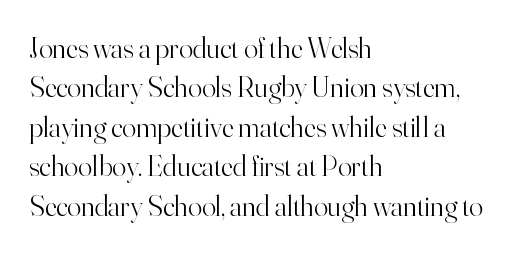
Q: Is the text bold? A: No.
Q: Is the text italic (slanted)? A: No, it is upright.
Q: Is the typeface a serif or a sans-serif typeface? A: Serif.
Q: Is the text underlined? A: No.
Q: How is the paragraph aligned? A: Left-aligned.
Q: Is the spacing between letters normal or unusually wide? A: Normal.
Q: Is the spacing between lines tight, normal or loose? A: Normal.
Q: Width (condensed, normal, or wide)? A: Normal.
Q: Stroke contrast? A: High.
Q: x-height? A: Small.
Q: Monospaced? A: No.
